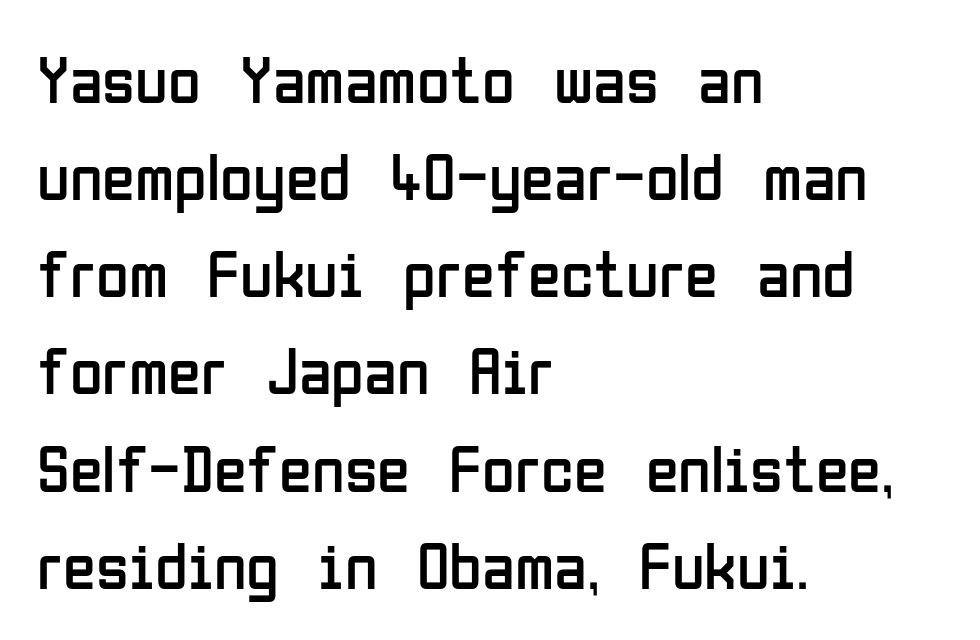
The text block is weighted toward the left margin, trailing off unevenly rightward. Are there feet on the stems? There aren't — it's a sans. The baseline area is clear. One glance says typical: line gaps are just what's usual.
